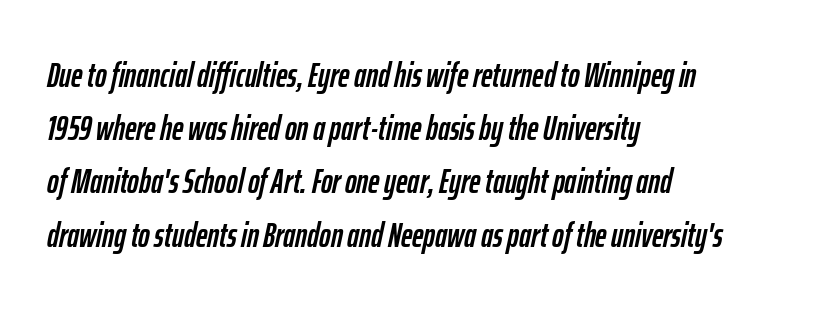
Q: Is the text italic (slanted)? A: Yes, it leans right by about 12 degrees.
Q: Is the text underlined? A: No.
Q: How is the paragraph aligned? A: Left-aligned.
Q: Is the spacing between letters normal or unusually wide? A: Normal.
Q: Is the spacing between lines tight, normal or loose? A: Normal.
Q: Width (condensed, normal, or wide)? A: Condensed.
Q: Stroke contrast? A: Low.
Q: x-height? A: Medium.
Q: Monospaced? A: No.
